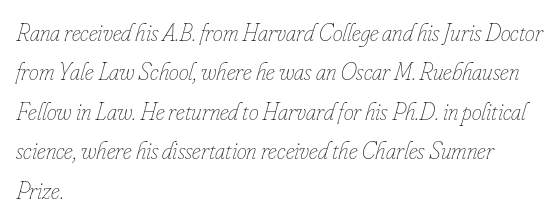
Q: Is the text bold? A: No.
Q: Is the text italic (slanted)? A: Yes, it leans right by about 16 degrees.
Q: Is the text underlined? A: No.
Q: How is the paragraph aligned? A: Left-aligned.
Q: Is the spacing between letters normal or unusually wide? A: Normal.
Q: Is the spacing between lines tight, normal or loose? A: Normal.
